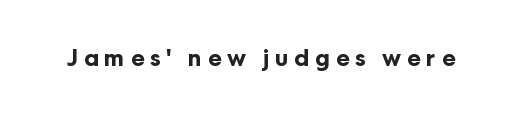
Q: Is the text bold? A: Yes.
Q: Is the text italic (slanted)? A: No, it is upright.
Q: Is the text underlined? A: No.
Q: Is the spacing between letters normal or unusually wide? A: Unusually wide.
